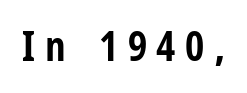
Bold? Absolutely — the strokes are thick and heavy. This sample has the flowing, uneven cadence of proportional lettering. Each letter's strokes conclude bluntly, with no projecting serifs. This rendering features lettering with no underline.
